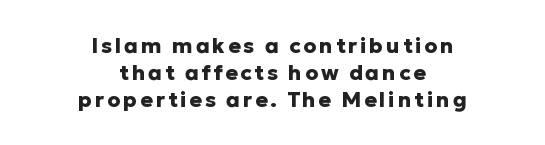
{"italic": "no", "bold": "yes", "underline": "no", "align": "center", "line_spacing": "normal", "line_spacing_ratio": 1.28, "glyph_px": 21}
